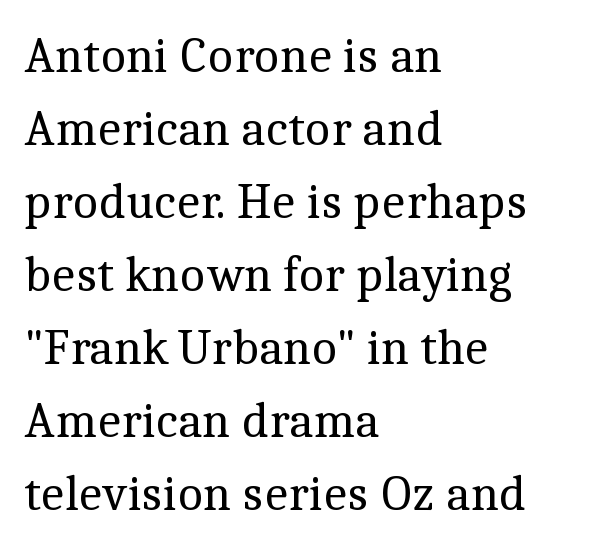
{"serif": "yes", "italic": "no", "bold": "no", "weight": "regular", "width": "normal", "x_height": "medium", "monospaced": "no", "underline": "no", "align": "left", "line_spacing": "normal", "line_spacing_ratio": 1.46, "letter_spacing": "normal", "letter_spacing_em": 0.0, "glyph_px": 50}
